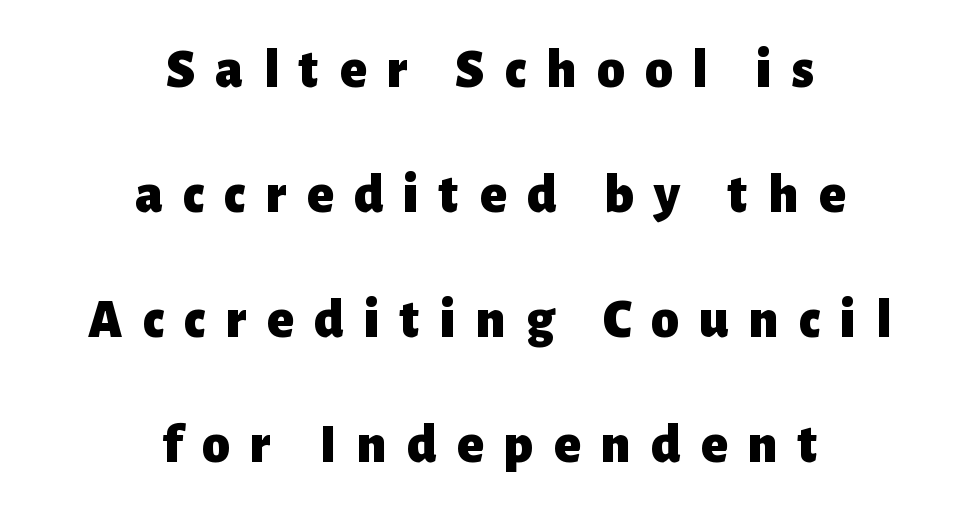
The axis of the letterforms is exactly vertical. Spacing between characters has been opened up far beyond the box default. Teacher's note: observe the equal gaps on both sides — that is centered alignment. Descender tails drop into unmarked territory. If you measured baseline to baseline, you'd find a long distance.
